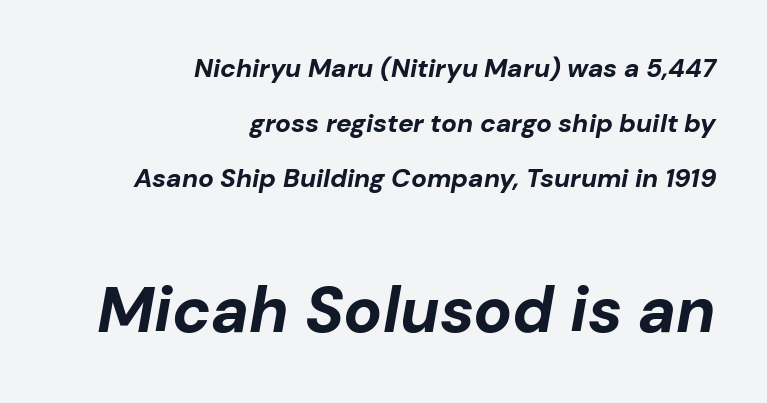
Glance below the letters and you will spot only blank space. Is the block centered? No — it sits flush against the right margin. You could not count columns in this text — the font is proportionally spaced. In terms of leading, this rendering errs on the spacious side. Heavy, bold letterforms.
